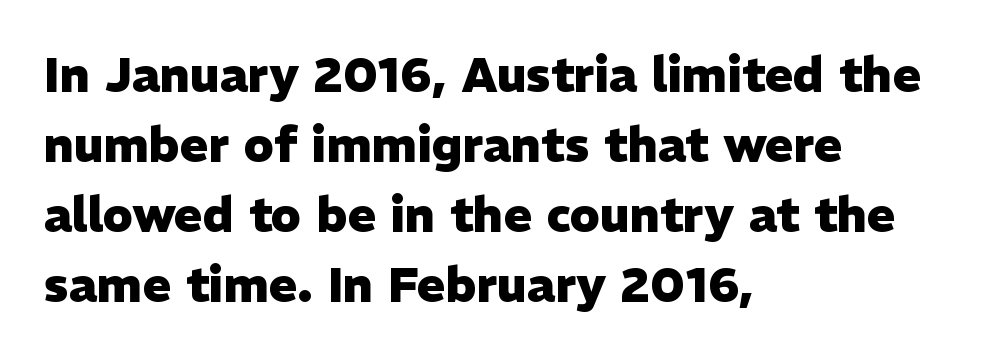
{"serif": "no", "italic": "no", "bold": "yes", "weight": "heavy", "width": "normal", "stroke_contrast": "low", "x_height": "medium", "monospaced": "no", "underline": "no", "align": "left", "line_spacing": "normal", "line_spacing_ratio": 1.46, "letter_spacing": "normal", "letter_spacing_em": 0.0, "glyph_px": 48}
